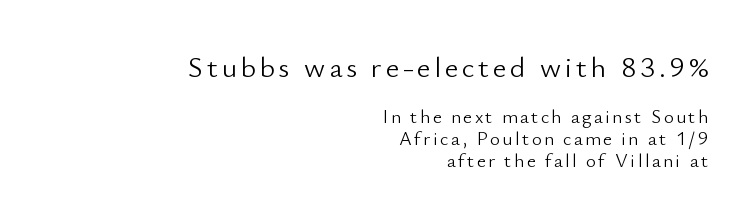
If you measured baseline to baseline, you'd find a short distance. Stem width sits at or under what a default text font uses. Leftover space on each line is placed entirely before the opening word. You could not count columns in this text — the font is proportionally spaced.
